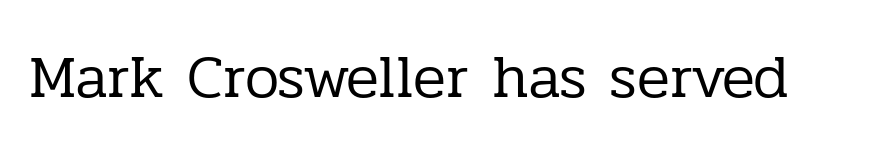
Letterform terminals end in serifs throughout the passage. No chunkiness to these letters — they're not bold. Characters remain perfectly vertical along every line. Characters follow at the spacing the type designer built in. Think of a printed novel: that variable character pitch is what you see here.
